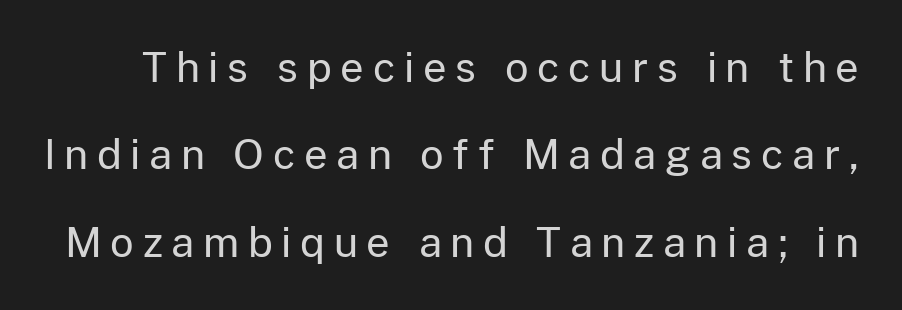
Varying glyph widths throughout — classic text-font behaviour. A bare baseline throughout the passage. This sample trades compactness for vertical openness between lines. Someone cranked the tracking dial way up on this one. Heaviness? Minimal to ordinary, like unemphasized prose.
